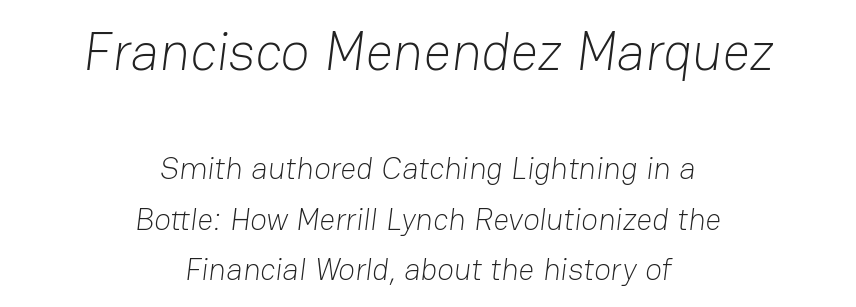
{"serif": "no", "bold": "no", "weight": "light", "width": "normal", "stroke_contrast": "low", "x_height": "medium", "monospaced": "no", "underline": "no", "align": "center", "line_spacing": "normal", "line_spacing_ratio": 1.64, "letter_spacing": "normal", "letter_spacing_em": 0.0, "larger_block": "first", "size_ratio": 1.74, "glyph_px": 54}
